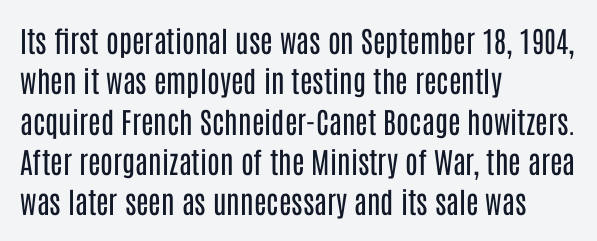
{"serif": "no", "italic": "no", "bold": "no", "weight": "regular", "width": "condensed", "stroke_contrast": "low", "x_height": "large", "monospaced": "no", "underline": "no", "align": "left", "line_spacing": "normal", "line_spacing_ratio": 1.39, "letter_spacing": "normal", "letter_spacing_em": 0.0, "glyph_px": 29}
